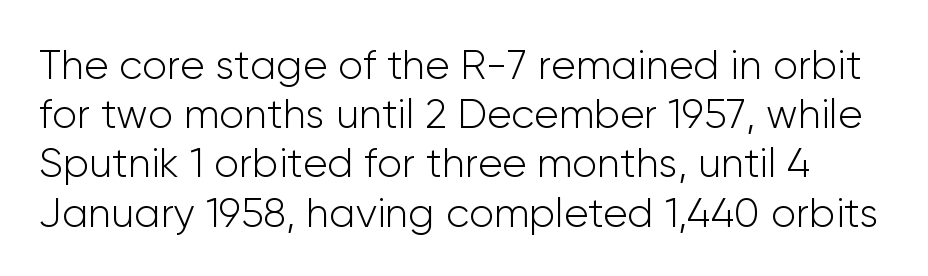
The image shows 41 px light sans-serif type, upright; set line spacing 1.2x, normal letter spacing, not underlined; low stroke contrast and a medium x-height.
